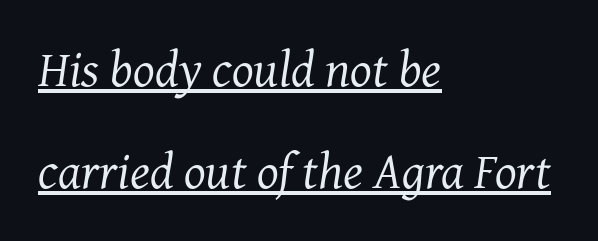
{"serif": "yes", "italic": "yes", "lean": "right", "slant_degrees": 7, "bold": "no", "weight": "regular", "width": "normal", "stroke_contrast": "medium", "x_height": "medium", "monospaced": "no", "underline": "yes", "align": "left", "line_spacing": "loose", "line_spacing_ratio": 2.0, "letter_spacing": "normal", "letter_spacing_em": 0.0, "glyph_px": 51}
